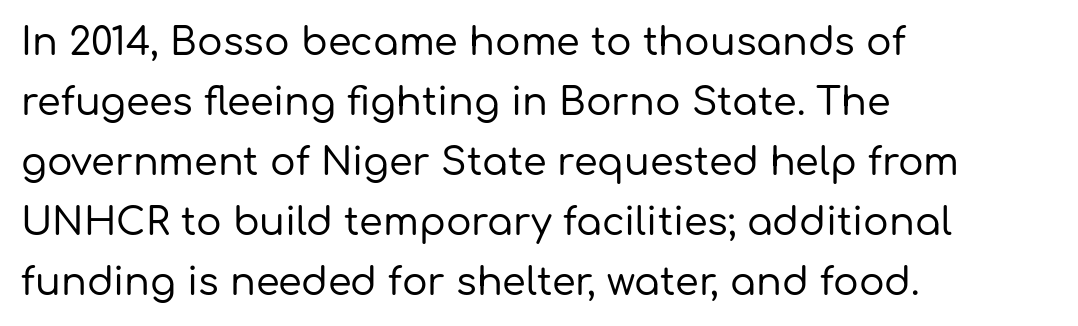
The designer went with a sans here, leaving each stem footless. Horizontal bands of white between lines are of average thickness. A typesetter would call this proportional, since set widths differ per character. A student would call this left alignment; a typographer would say flush left, rag right. Honestly, the letter spacing is just normal — you wouldn't notice it.
